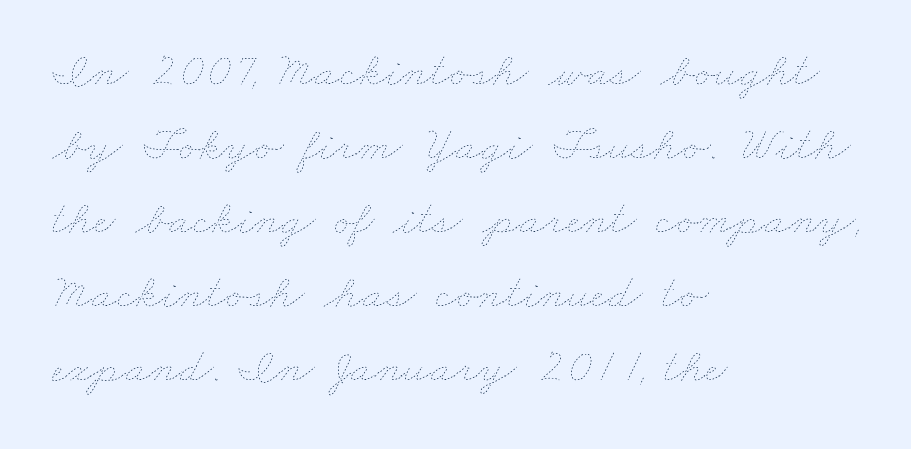
{"bold": "no", "weight": "thin", "width": "wide", "stroke_contrast": "low", "x_height": "small", "monospaced": "no", "underline": "no", "align": "left", "line_spacing": "normal", "line_spacing_ratio": 1.54, "letter_spacing": "normal", "letter_spacing_em": 0.0, "glyph_px": 48}
